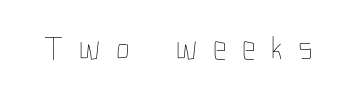
The image shows 35 px thin, condensed type, upright; set unusually wide letter spacing (+0.44 em), not underlined; low stroke contrast and a medium x-height.
